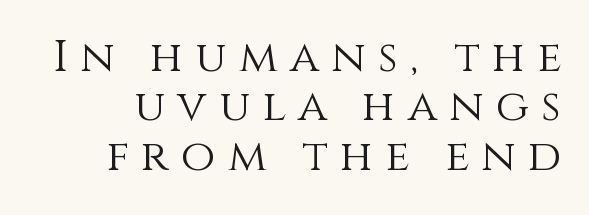
Q: Is the text bold? A: No.
Q: Is the text italic (slanted)? A: No, it is upright.
Q: Is the text underlined? A: No.
Q: Is the spacing between letters normal or unusually wide? A: Unusually wide.
Q: Is the spacing between lines tight, normal or loose? A: Tight.
Q: Width (condensed, normal, or wide)? A: Normal.
Q: Stroke contrast? A: Medium.
Q: x-height? A: Large.
Q: Monospaced? A: No.
